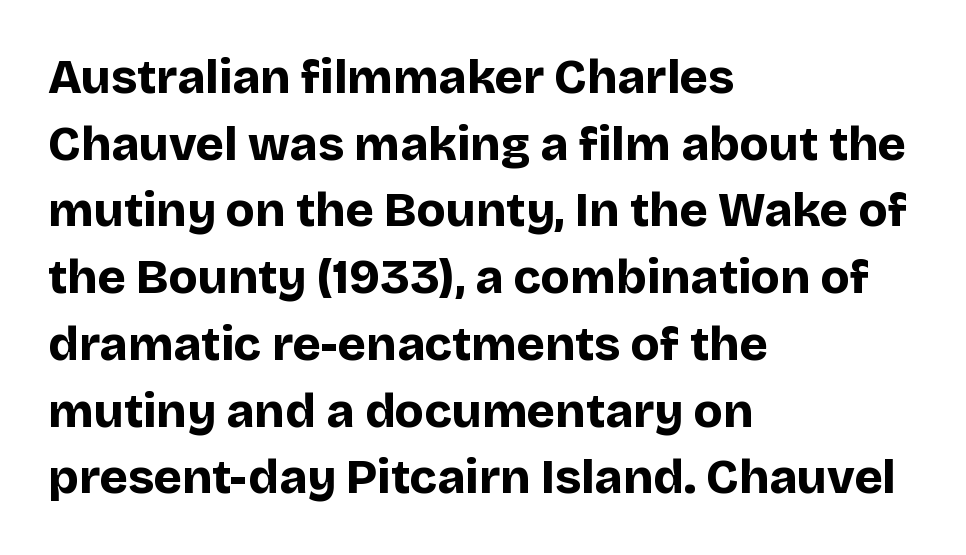
The image shows 48 px bold sans-serif type, upright; set left-aligned, normal line spacing (1.39x), normal letter spacing, not underlined; low stroke contrast and a large x-height.
